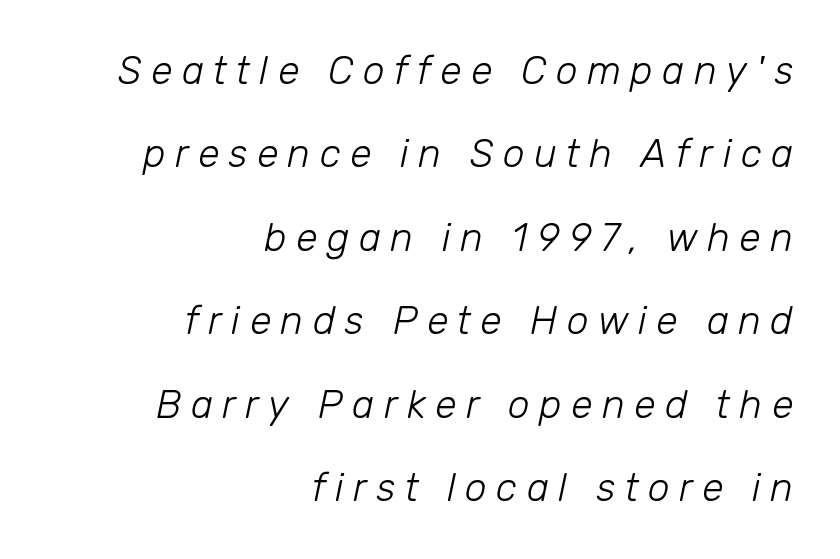
The rendering anchors every line to the right-hand side. This sample has the flowing, uneven cadence of proportional lettering. Characters follow at a spacing far wider than the type designer built in. This is oblique type, the kind used for emphasis or titles.
